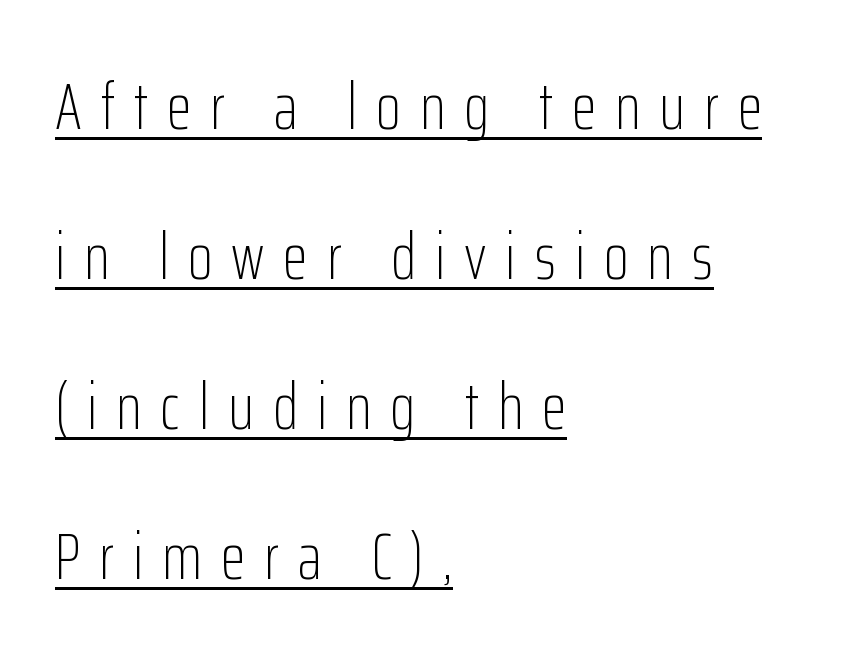
The image shows 65 px light, condensed sans-serif type, upright; set left-aligned, loose line spacing (2.31x), unusually wide letter spacing (+0.29 em), underlined; low stroke contrast and a medium x-height.
